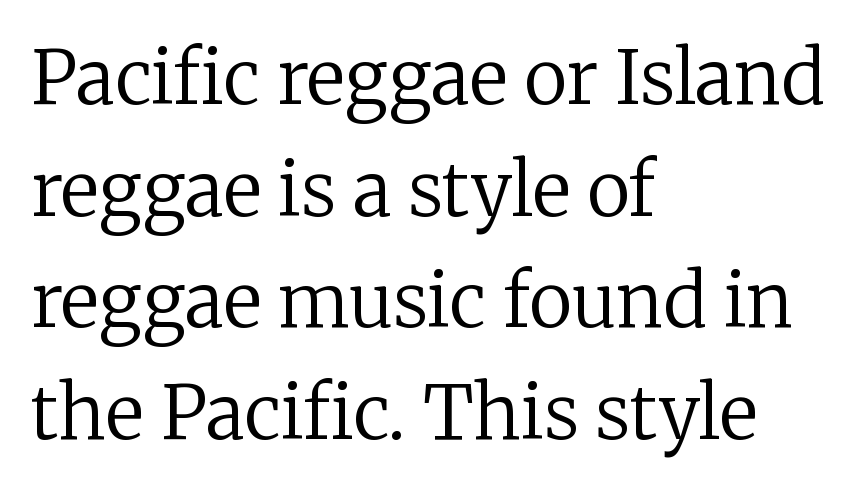
Q: Is the text bold? A: No.
Q: Is the text italic (slanted)? A: No, it is upright.
Q: Is the typeface a serif or a sans-serif typeface? A: Serif.
Q: Is the text underlined? A: No.
Q: How is the paragraph aligned? A: Left-aligned.
Q: Is the spacing between letters normal or unusually wide? A: Normal.
Q: Is the spacing between lines tight, normal or loose? A: Normal.
Q: Width (condensed, normal, or wide)? A: Normal.
Q: Stroke contrast? A: Low.
Q: x-height? A: Medium.
Q: Monospaced? A: No.
